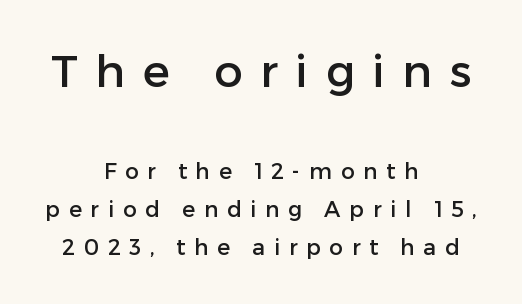
Q: Is the text italic (slanted)? A: No, it is upright.
Q: Is the typeface a serif or a sans-serif typeface? A: Sans-serif.
Q: Is the text underlined? A: No.
Q: How is the paragraph aligned? A: Centered.
Q: Is the spacing between letters normal or unusually wide? A: Unusually wide.
Q: Which block of text is set in a larger size, the first (top) or the second (bottom)? A: The first (top) one.
Q: Width (condensed, normal, or wide)? A: Normal.
Q: Stroke contrast? A: Low.
Q: x-height? A: Medium.
Q: Monospaced? A: No.
